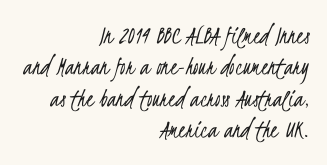
Q: Is the text bold? A: No.
Q: Is the text underlined? A: No.
Q: How is the paragraph aligned? A: Right-aligned.
Q: Is the spacing between letters normal or unusually wide? A: Normal.
